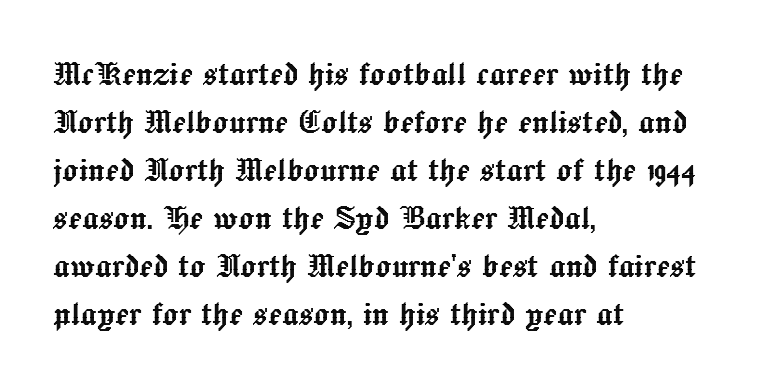
{"italic": "no", "width": "normal", "x_height": "medium", "monospaced": "no", "underline": "no", "align": "left", "line_spacing_ratio": 1.2, "letter_spacing": "normal", "letter_spacing_em": 0.0, "glyph_px": 40}
